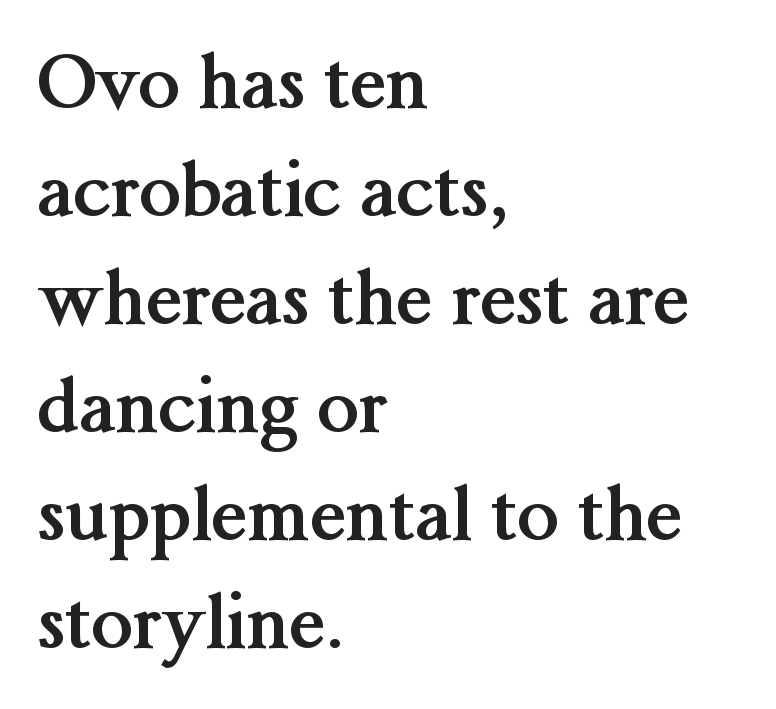
The image shows 74 px semibold serif type, upright; set left-aligned, normal line spacing (1.46x), normal letter spacing, not underlined; medium stroke contrast and a medium x-height.
